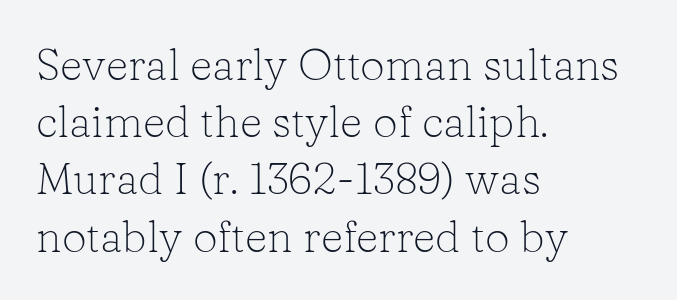
{"serif": "yes", "italic": "no", "bold": "no", "weight": "light", "width": "normal", "stroke_contrast": "low", "x_height": "medium", "monospaced": "no", "underline": "no", "align": "left", "line_spacing": "normal", "line_spacing_ratio": 1.3, "letter_spacing": "normal", "letter_spacing_em": 0.0, "glyph_px": 44}
